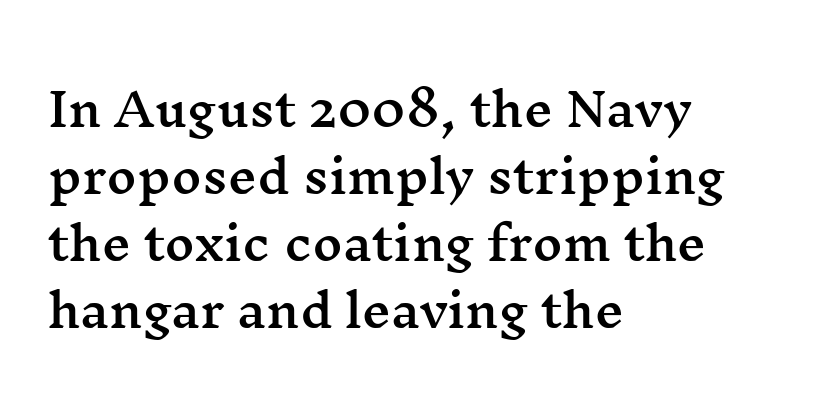
The image shows 46 px wide serif type, upright; set left-aligned, normal line spacing (1.46x), normal letter spacing, not underlined; medium stroke contrast and a medium x-height.
